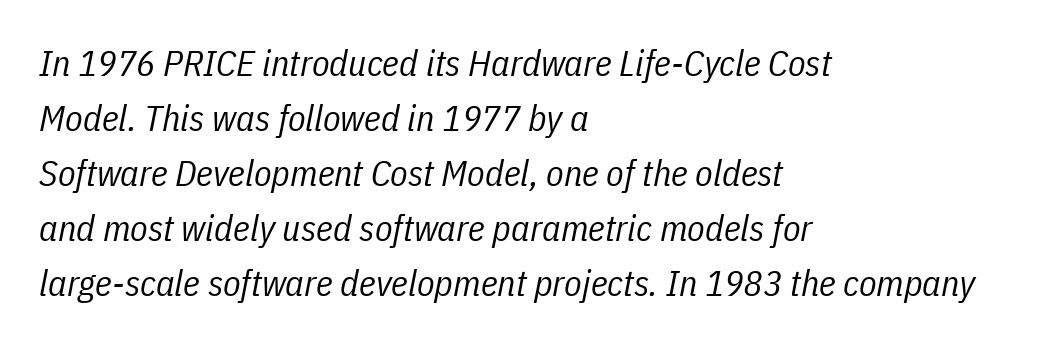
Each word holds together tightly as a unit, with standard inter-letter gaps. Bold? No — there's no thickening of the strokes. These lines sit exactly where default settings would place them. Notice how the stems are inclined rather than vertical — that's the hallmark of italics.
